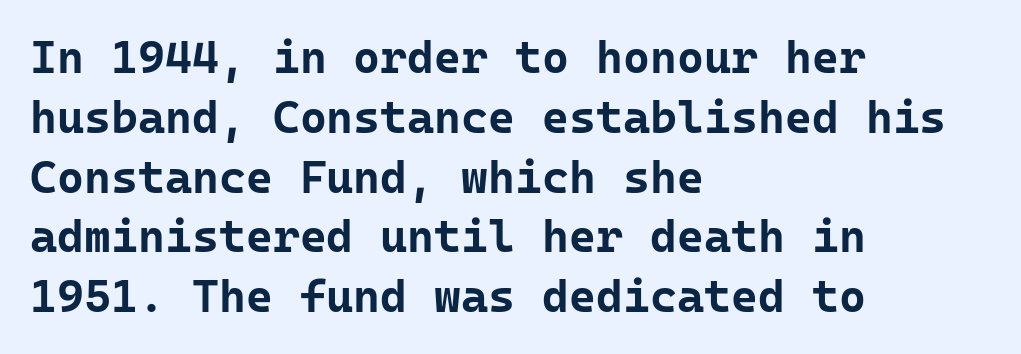
Q: Is the text bold? A: Yes.
Q: Is the text italic (slanted)? A: No, it is upright.
Q: Is the typeface a serif or a sans-serif typeface? A: Sans-serif.
Q: Is the text underlined? A: No.
Q: How is the paragraph aligned? A: Left-aligned.
Q: Is the spacing between letters normal or unusually wide? A: Normal.
Q: Is the spacing between lines tight, normal or loose? A: Normal.
Q: Width (condensed, normal, or wide)? A: Normal.
Q: Stroke contrast? A: Low.
Q: x-height? A: Medium.
Q: Monospaced? A: Yes.
